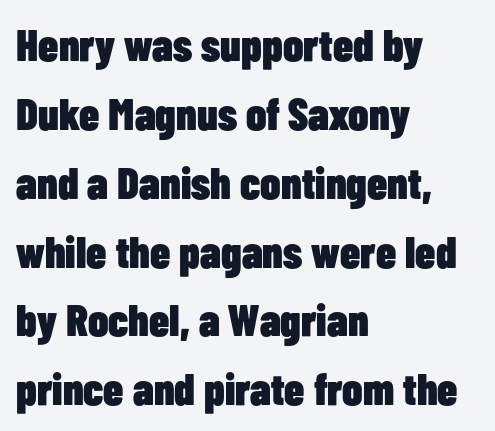
The image shows 45 px heavy, condensed sans-serif type, upright; set left-aligned, normal line spacing (1.53x), normal letter spacing, not underlined; low stroke contrast and a medium x-height.
